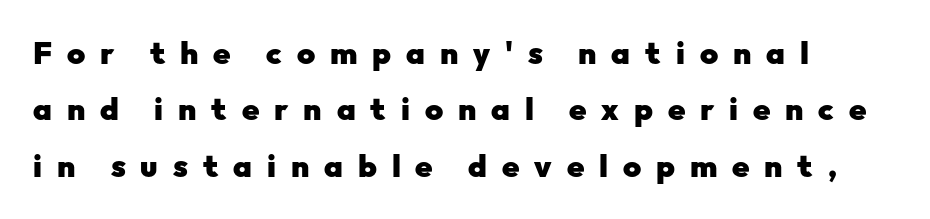
{"serif": "no", "italic": "no", "bold": "yes", "weight": "heavy", "width": "normal", "stroke_contrast": "low", "x_height": "medium", "monospaced": "no", "underline": "no", "align": "left", "line_spacing_ratio": 1.82, "letter_spacing": "wide", "letter_spacing_em": 0.48, "glyph_px": 31}
